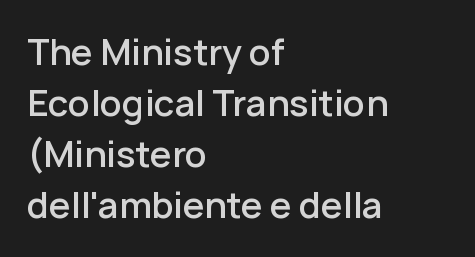
Is the block centered? No — it sits flush against the left margin. Bold? Not quite — semibold, heavier than regular but stopping short. The letters advance in unequal steps, a hallmark of proportional type. Type without underlining. Vertical spacing — default.
